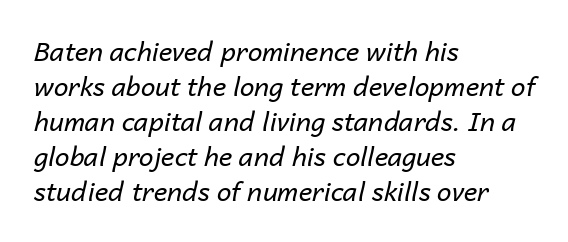
Q: Is the text bold? A: No.
Q: Is the text italic (slanted)? A: Yes, it leans right by about 14 degrees.
Q: Is the text underlined? A: No.
Q: How is the paragraph aligned? A: Left-aligned.
Q: Is the spacing between letters normal or unusually wide? A: Normal.
Q: Is the spacing between lines tight, normal or loose? A: Normal.
